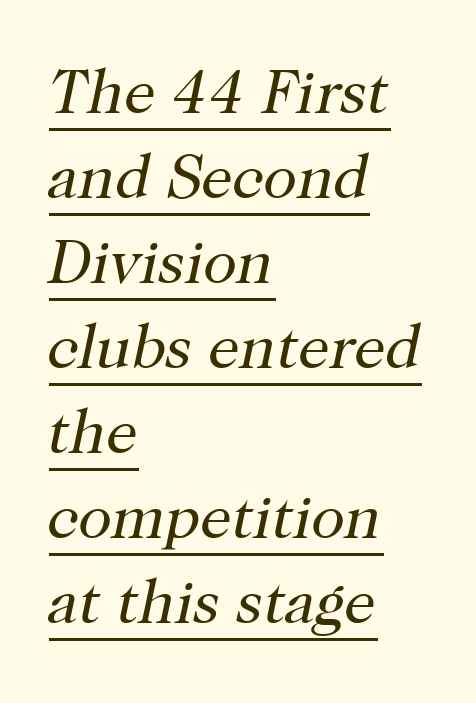
The image shows 62 px regular-weight serif type, italic (leaning right); set left-aligned, normal line spacing (1.37x), normal letter spacing, underlined; high stroke contrast and a medium x-height.
